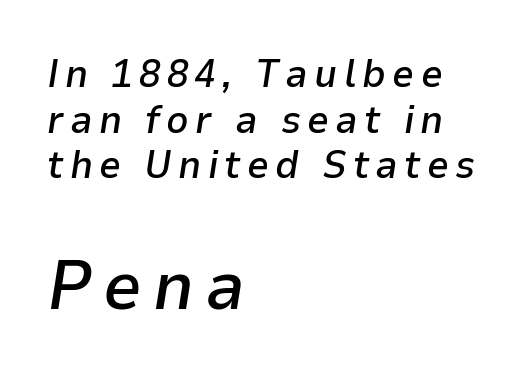
The image shows 69 px semibold type, italic (leaning right); set left-aligned, line spacing 1.17x, not underlined; the second (bottom) block is 1.77x larger; low stroke contrast and a medium x-height.
